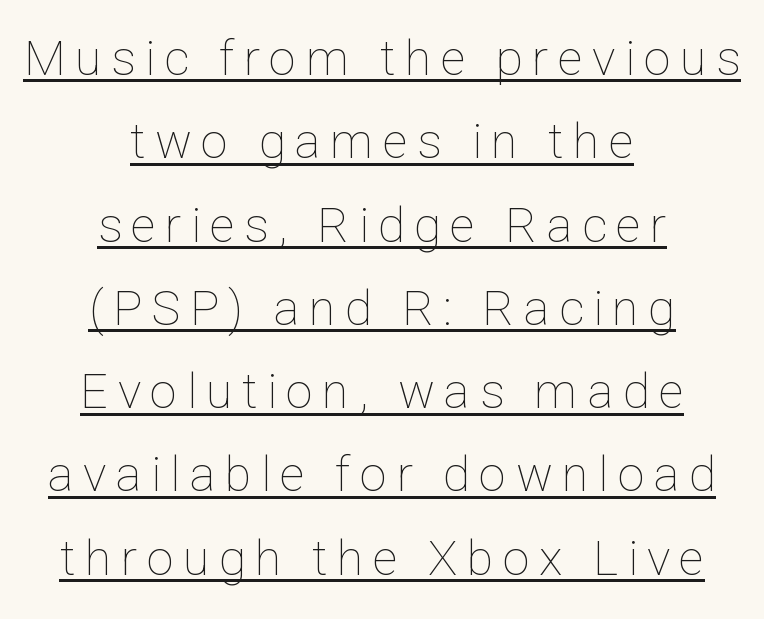
{"italic": "no", "bold": "no", "weight": "thin", "width": "normal", "stroke_contrast": "low", "x_height": "medium", "monospaced": "no", "underline": "yes", "align": "center", "line_spacing": "normal", "line_spacing_ratio": 1.7, "glyph_px": 49}
